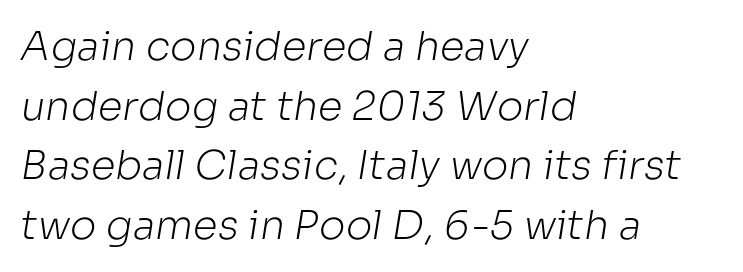
The image shows 40 px light sans-serif type; set left-aligned, normal line spacing (1.49x), normal letter spacing, not underlined; low stroke contrast and a medium x-height.
